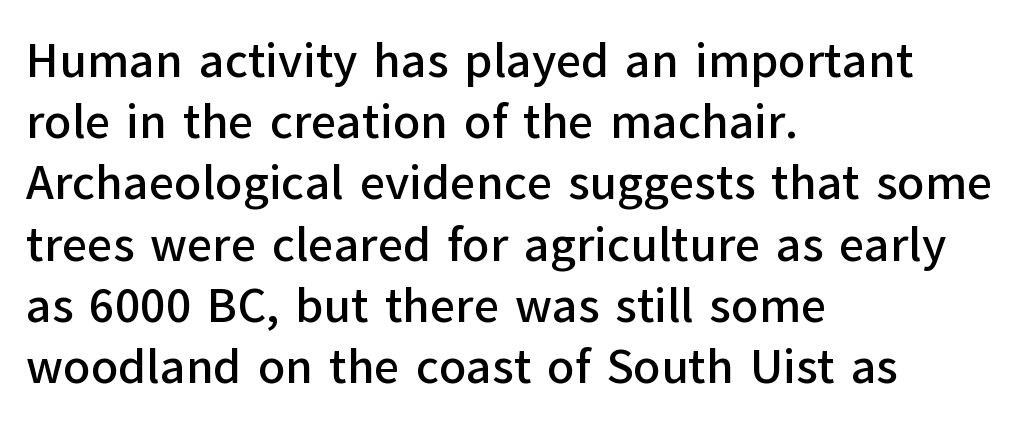
You can tell from the bare stems that sans-serif type was used. The block of text has a typical density, with ordinary space between rows. Honestly, the letter spacing is just normal — you wouldn't notice it. A typesetter would mark this as roman, not italic. The passage shown is typed in a proportional face where columns would drift.
